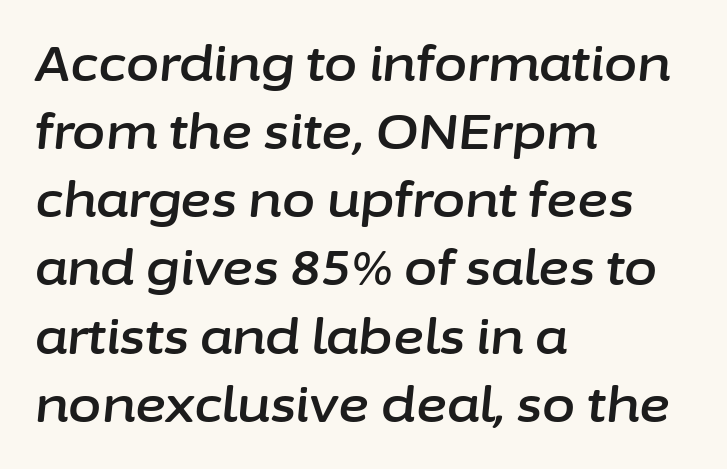
The rows are spaced the way most documents space them. Varying glyph widths throughout — classic text-font behaviour. Honestly, there is no underline to notice here at all. Words appear dense and cohesive because spacing is normal. The text carries the slant typical of an italic or oblique font.
